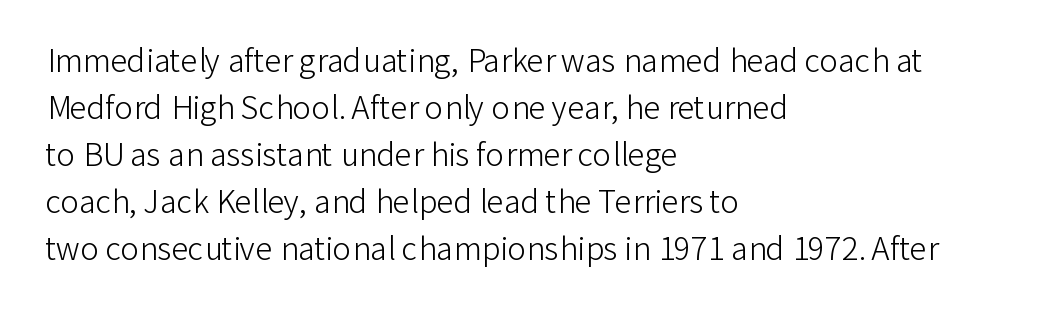
A typesetter would call this leading conventional body-copy spacing. A bare baseline throughout the passage. A quiet, ordinary-to-light weight characterises the typeface. Ascenders rise straight up at ninety degrees. Stroke terminals: plain, sans-serif.
